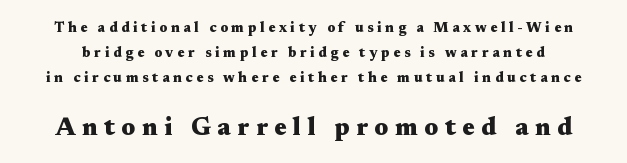
Words float on clear page, feet unadorned. Whoever set this made the second block the dominant, larger element. The face used here is rendered with a markedly widened letterfit. In terms of posture, this sample is upright. Strong, thick strokes mark this as bold type.
